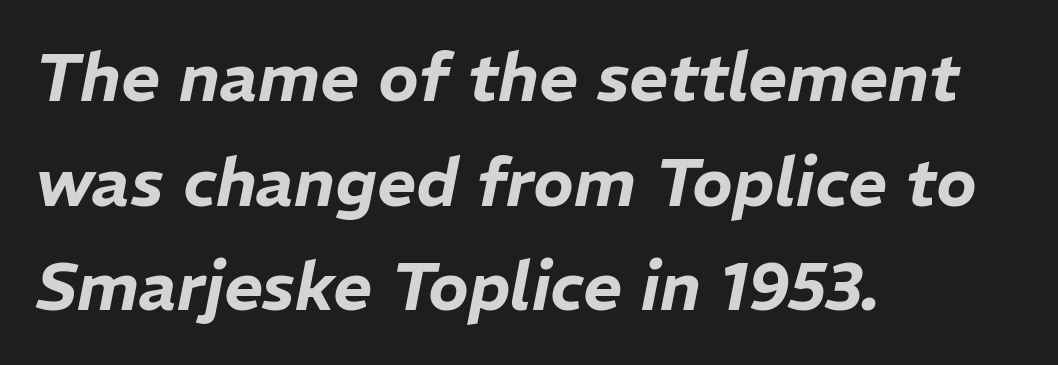
{"italic": "yes", "lean": "right", "slant_degrees": 11, "width": "normal", "stroke_contrast": "low", "x_height": "medium", "monospaced": "no", "underline": "no", "align": "left", "line_spacing": "normal", "line_spacing_ratio": 1.56, "letter_spacing": "normal", "letter_spacing_em": 0.0, "glyph_px": 67}
